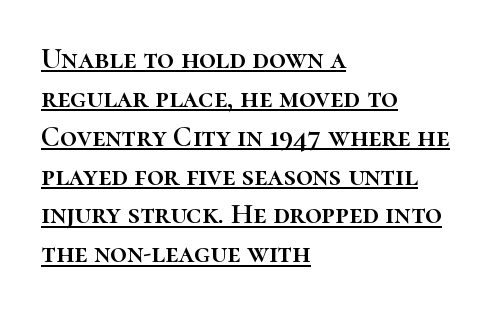
Q: Is the text italic (slanted)? A: No, it is upright.
Q: Is the text underlined? A: Yes.
Q: How is the paragraph aligned? A: Left-aligned.
Q: Is the spacing between letters normal or unusually wide? A: Normal.
Q: Is the spacing between lines tight, normal or loose? A: Normal.
Q: Width (condensed, normal, or wide)? A: Normal.
Q: Stroke contrast? A: High.
Q: x-height? A: Medium.
Q: Monospaced? A: No.
